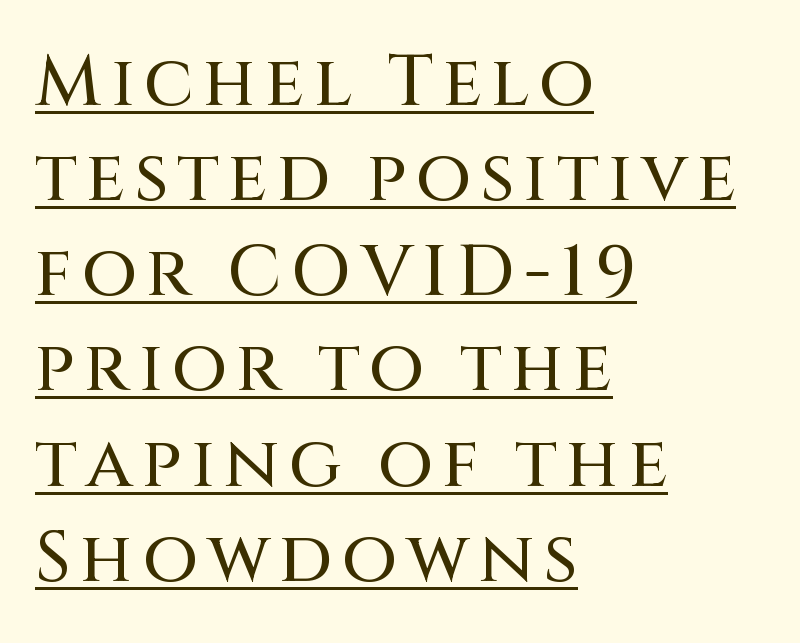
Style check: upright. Looks like regular typesetting: each glyph gets only the width it needs. What's the leading like? Ordinary, nothing unusual. The designer went with a sans here, leaving each stem footless. The lines in this sample share a left origin and differ only in where they stop. Descenders here cross a horizontal rule under the line.
